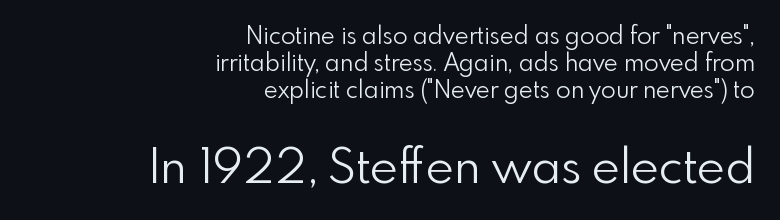
The image shows 48 px light sans-serif type, upright; set right-aligned, tight line spacing (1.13x), normal letter spacing, not underlined; the second (bottom) block is 2.0x larger; a small x-height.
